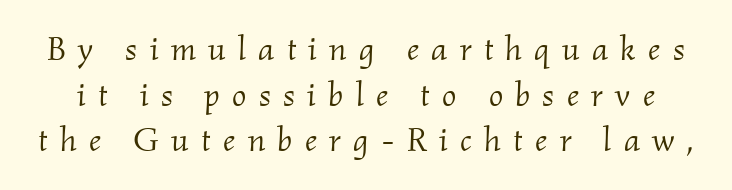
Q: Is the text bold? A: No.
Q: Is the text italic (slanted)? A: Yes, it leans right by about 2 degrees.
Q: Is the typeface a serif or a sans-serif typeface? A: Serif.
Q: Is the text underlined? A: No.
Q: Is the spacing between letters normal or unusually wide? A: Unusually wide.
Q: Is the spacing between lines tight, normal or loose? A: Normal.
Q: Width (condensed, normal, or wide)? A: Normal.
Q: Stroke contrast? A: Medium.
Q: x-height? A: Small.
Q: Monospaced? A: No.
